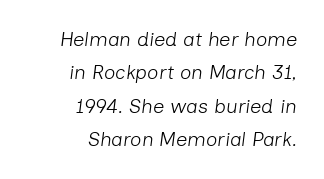
Q: Is the text bold? A: No.
Q: Is the text italic (slanted)? A: Yes, it leans right by about 7 degrees.
Q: Is the text underlined? A: No.
Q: How is the paragraph aligned? A: Right-aligned.
Q: Is the spacing between letters normal or unusually wide? A: Normal.
Q: Is the spacing between lines tight, normal or loose? A: Normal.
